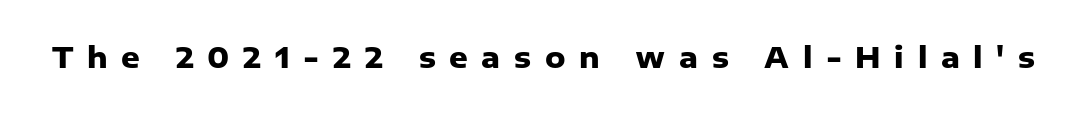
{"serif": "no", "italic": "no", "bold": "yes", "weight": "heavy", "width": "normal", "stroke_contrast": "low", "x_height": "medium", "monospaced": "no", "underline": "no", "letter_spacing": "wide", "letter_spacing_em": 0.47, "glyph_px": 29}
